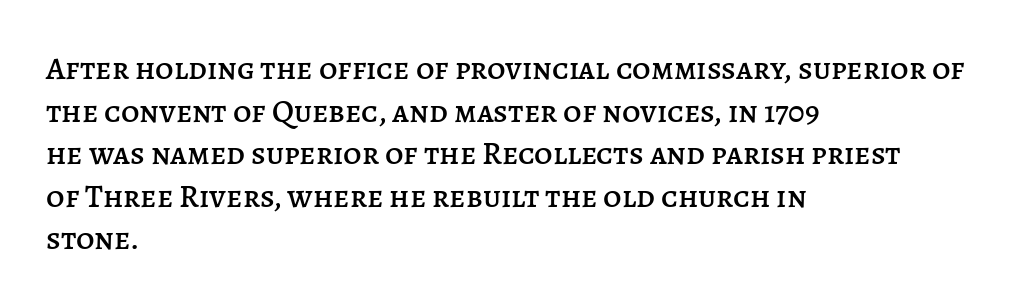
The image shows 32 px text type, upright; set left-aligned, normal line spacing (1.33x), normal letter spacing, not underlined; low stroke contrast and a large x-height.
